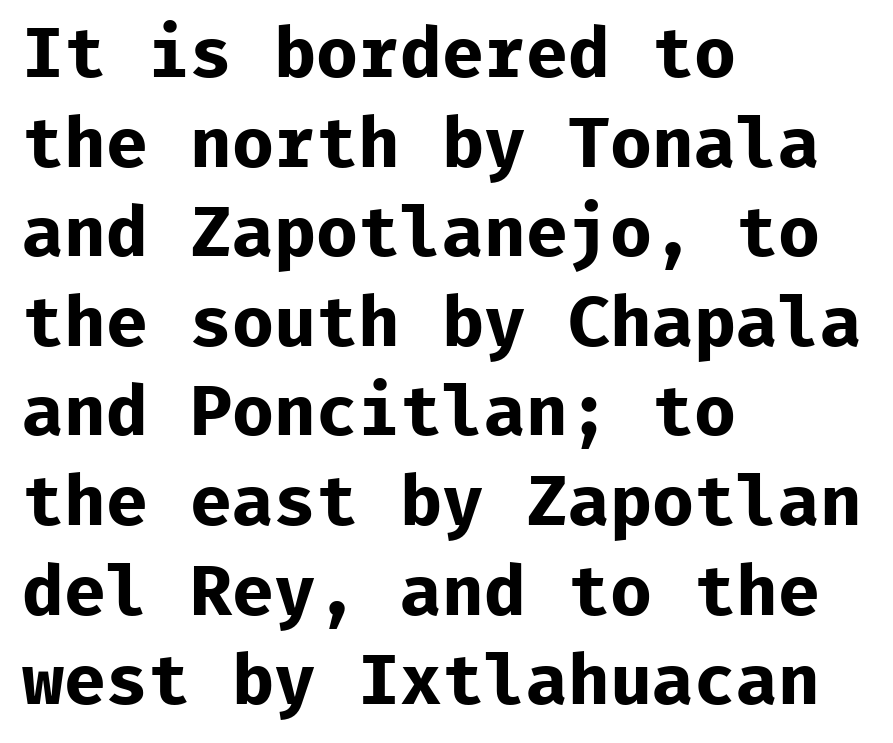
Every letter is thick-stroked: bold, no question. Look at the bottom of the vertical strokes: they stop flat, with no serifs. You could count columns in this text — the font is strictly monospaced. The rendering anchors every line to the left-hand side. If you measured baseline to baseline, you'd find a middling distance.
